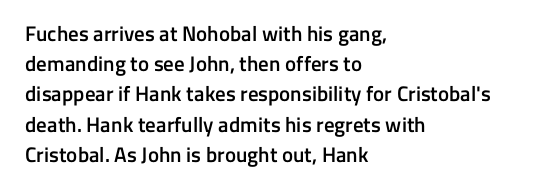
{"italic": "no", "bold": "semi", "underline": "no", "align": "left", "line_spacing": "normal", "line_spacing_ratio": 1.44, "letter_spacing": "normal", "letter_spacing_em": 0.0, "glyph_px": 21}
